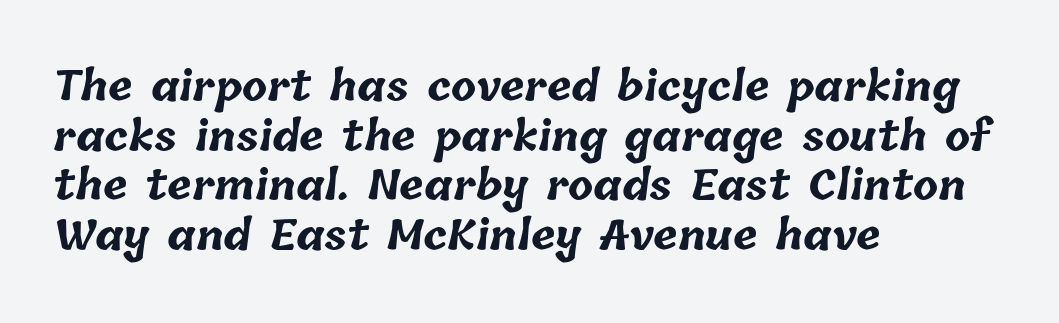
The image shows 41 px bold type; set left-aligned, line spacing 1.21x, normal letter spacing, not underlined; low stroke contrast and a medium x-height.
